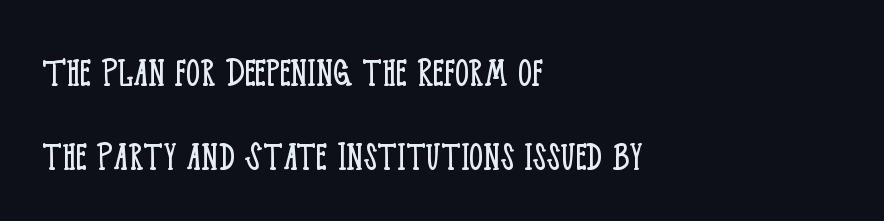
Q: Is the text bold? A: No.
Q: Is the text italic (slanted)? A: No, it is upright.
Q: Is the typeface a serif or a sans-serif typeface? A: Serif.
Q: Is the text underlined? A: No.
Q: How is the paragraph aligned? A: Left-aligned.
Q: Is the spacing between letters normal or unusually wide? A: Normal.
Q: Is the spacing between lines tight, normal or loose? A: Loose.
Q: Width (condensed, normal, or wide)? A: Condensed.
Q: Stroke contrast? A: Low.
Q: x-height? A: Large.
Q: Monospaced? A: No.
